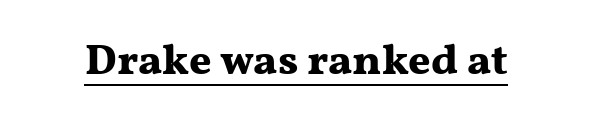
{"serif": "yes", "italic": "no", "bold": "yes", "weight": "bold", "width": "wide", "stroke_contrast": "medium", "x_height": "medium", "monospaced": "no", "underline": "yes", "letter_spacing": "normal", "letter_spacing_em": 0.0, "glyph_px": 43}
